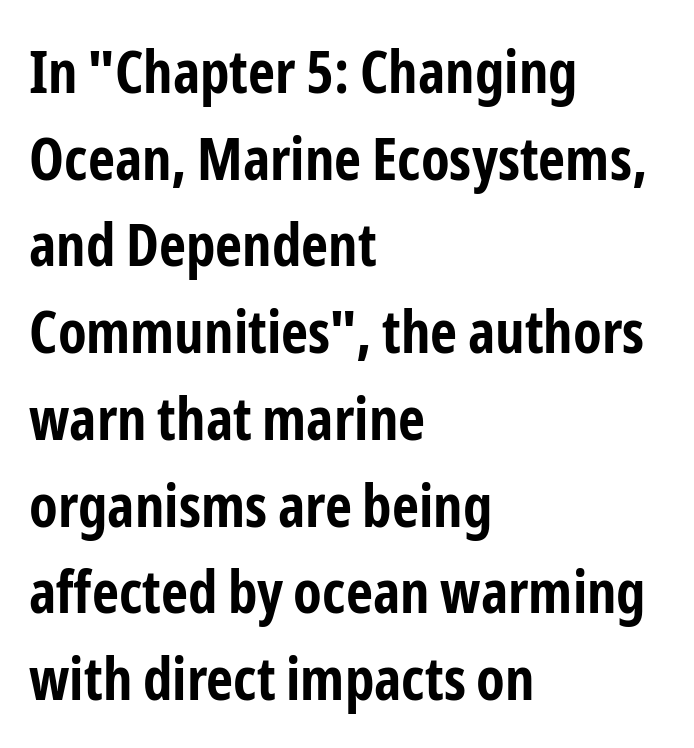
All the whitespace from short lines collects on the right. These lines carry a lot of weight — the face is fully bold. No word sits above an underline. The font's upright variant was chosen for this text. The face used here is a sans, in the tradition of grotesques and geometrics. The face used here is rendered with its standard letterfit.
